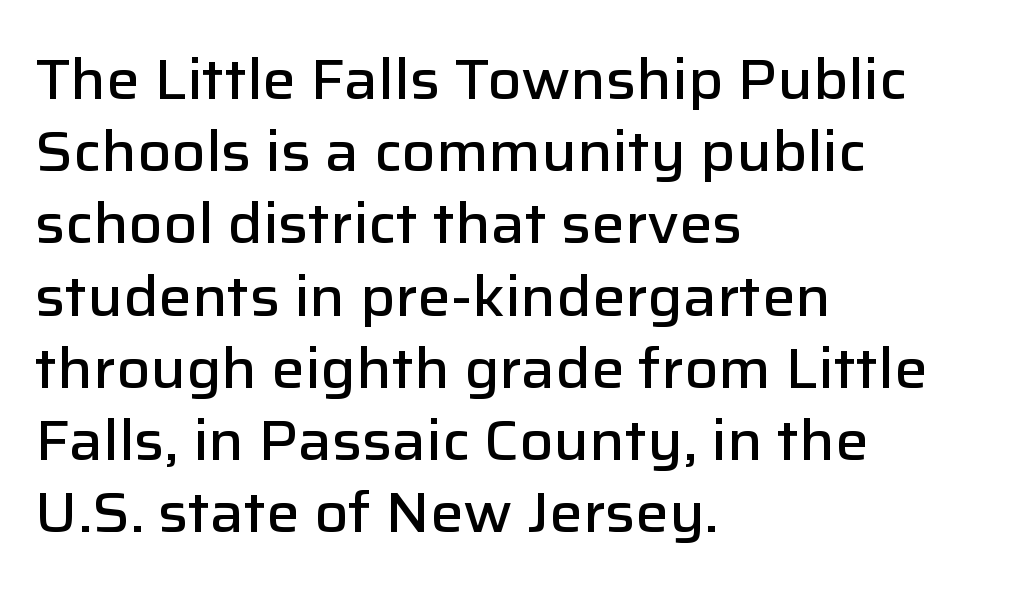
The paragraph has a hard left edge and a soft right edge. Nope, not italic — everything's standing straight. A bit beefed up — I'd call it semibold rather than bold. Check where the strokes stop: nothing finishes them off — pure sans. Check under the words: just untouched page. Look at the tracking — it's just the regular setting, nothing added.
